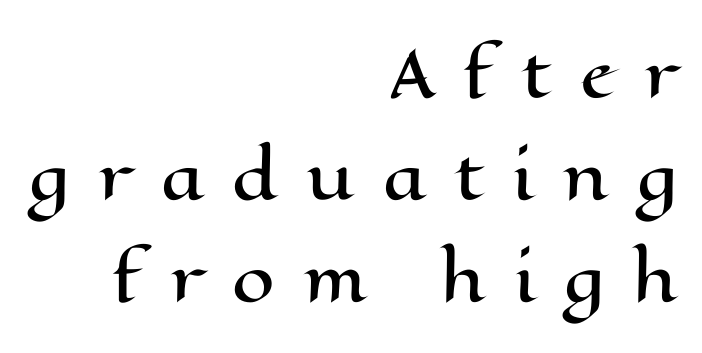
The image shows 61 px wide type, upright; set right-aligned, normal line spacing (1.67x), unusually wide letter spacing (+0.46 em), not underlined; high stroke contrast and a medium x-height.
